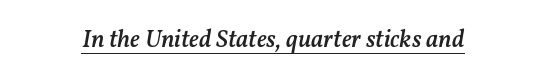
The image shows 25 px text type, italic (leaning right); set normal letter spacing, underlined.
